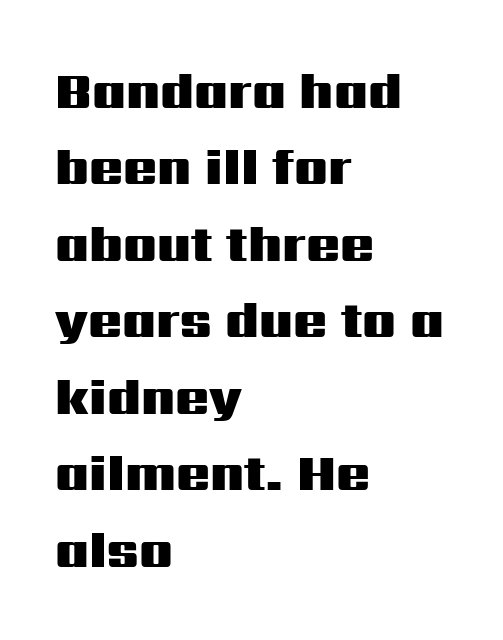
The image shows 50 px heavy, wide sans-serif type, upright; set left-aligned, normal line spacing (1.53x), normal letter spacing, not underlined; medium stroke contrast and a medium x-height.
